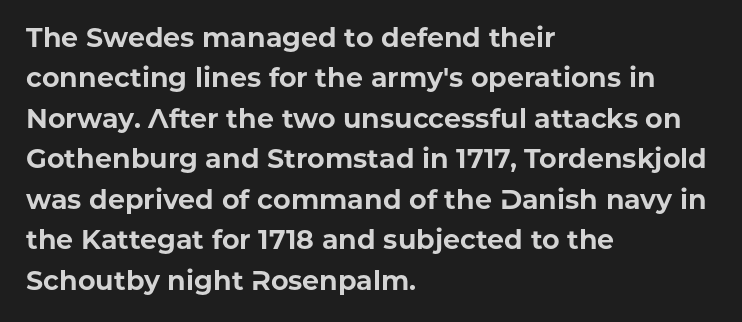
Look at the tracking — it's just the regular setting, nothing added. A classic flush-left, rag-right setting is used for this passage. Lines of text with bare space underneath. The font's upright variant was chosen for this text.
